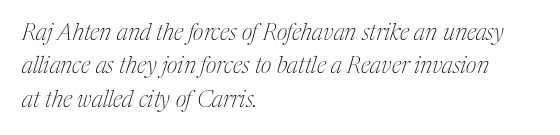
The image shows 23 px text type, italic (leaning right); set left-aligned, normal line spacing (1.45x), normal letter spacing, not underlined.
